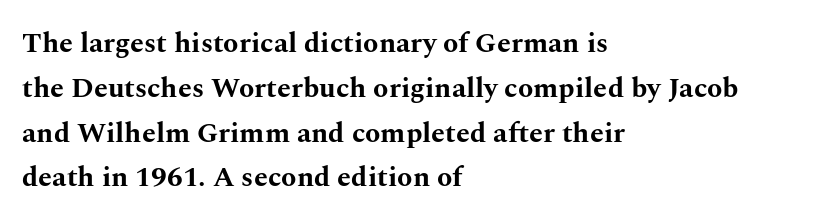
Q: Is the text bold? A: Yes.
Q: Is the text italic (slanted)? A: No, it is upright.
Q: Is the typeface a serif or a sans-serif typeface? A: Serif.
Q: Is the text underlined? A: No.
Q: How is the paragraph aligned? A: Left-aligned.
Q: Is the spacing between letters normal or unusually wide? A: Normal.
Q: Is the spacing between lines tight, normal or loose? A: Normal.
Q: Width (condensed, normal, or wide)? A: Wide.
Q: Stroke contrast? A: Medium.
Q: x-height? A: Medium.
Q: Monospaced? A: No.
